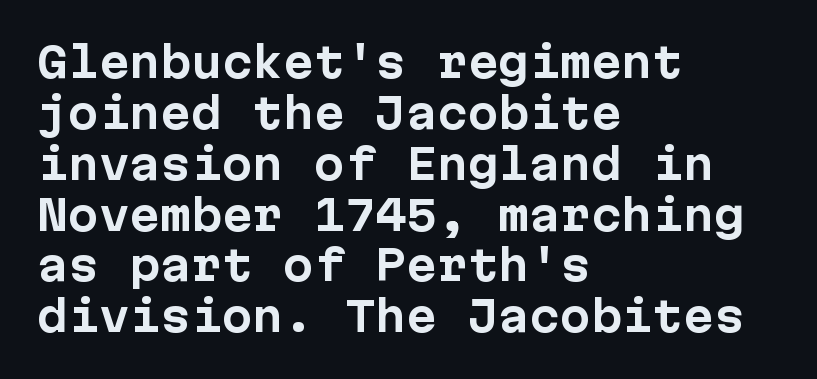
The image shows 41 px bold sans-serif type, upright, monospaced; set left-aligned, line spacing 1.24x, normal letter spacing, not underlined; low stroke contrast and a medium x-height.
